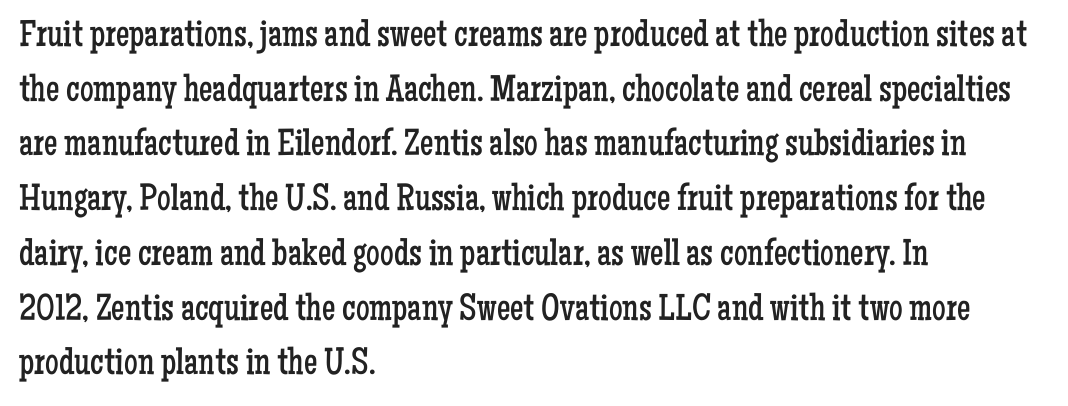
The image shows 38 px regular-weight, condensed serif type, upright; set left-aligned, normal line spacing (1.44x), normal letter spacing, not underlined; low stroke contrast and a medium x-height.
